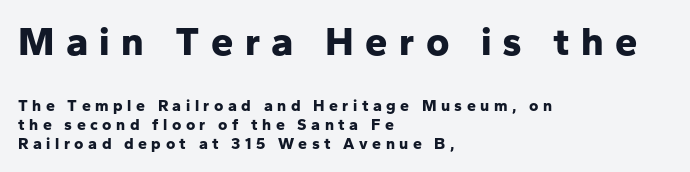
Is the letter spacing exaggerated? Yes — the characters are pushed far apart. Check the space under the baseline: it is left empty. Classification — sans serif. If you drew a ruler down the left edge, every line would touch it.
